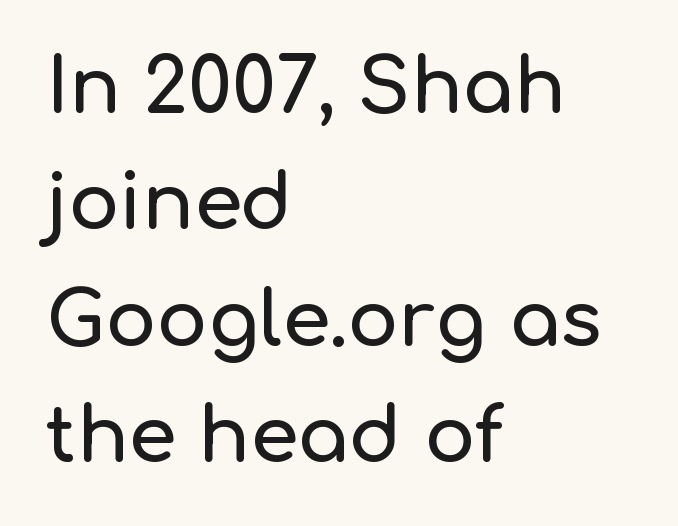
Q: Is the text italic (slanted)? A: No, it is upright.
Q: Is the typeface a serif or a sans-serif typeface? A: Sans-serif.
Q: Is the text underlined? A: No.
Q: How is the paragraph aligned? A: Left-aligned.
Q: Is the spacing between letters normal or unusually wide? A: Normal.
Q: Is the spacing between lines tight, normal or loose? A: Normal.
Q: Width (condensed, normal, or wide)? A: Normal.
Q: Stroke contrast? A: Low.
Q: x-height? A: Medium.
Q: Monospaced? A: No.
